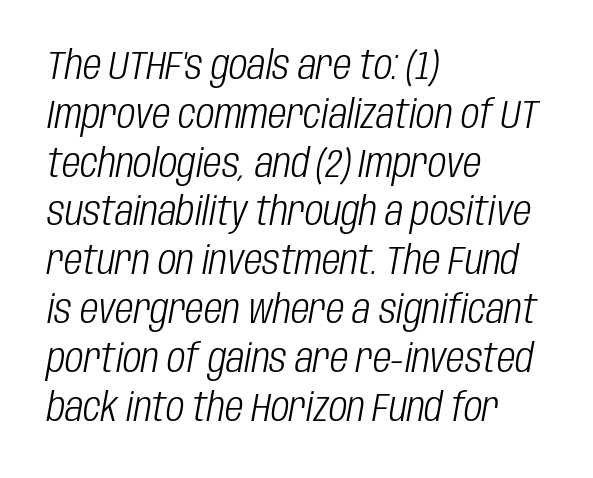
The image shows 40 px light, condensed type, italic (leaning right); set left-aligned, line spacing 1.22x, normal letter spacing, not underlined; low stroke contrast and a large x-height.
